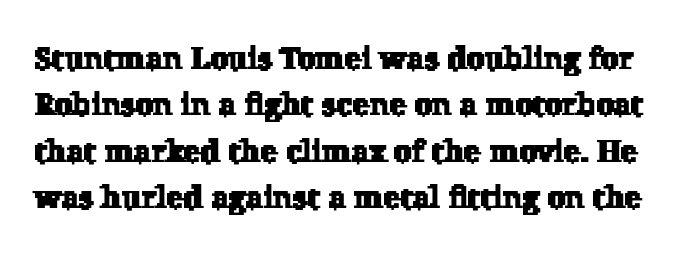
Q: Is the typeface a serif or a sans-serif typeface? A: Serif.
Q: Is the text underlined? A: No.
Q: Is the spacing between letters normal or unusually wide? A: Normal.
Q: Is the spacing between lines tight, normal or loose? A: Normal.
Q: Width (condensed, normal, or wide)? A: Normal.
Q: Stroke contrast? A: Low.
Q: x-height? A: Medium.
Q: Monospaced? A: No.
